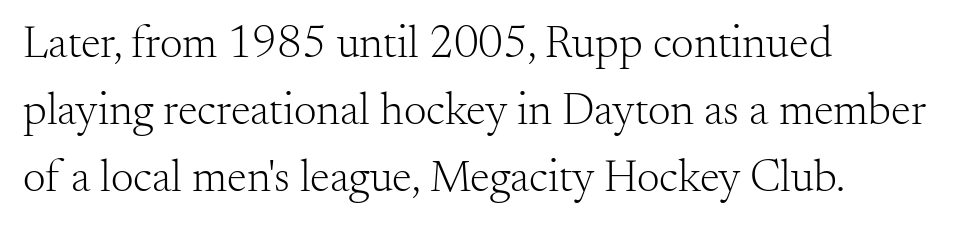
Is the stroke heavy? The answer is a plain regular-or-lighter. The tracking reads as untouched default to a designer's eye. Is there much room between lines? A standard amount, neither cramped nor airy. The text block is weighted toward the left margin, trailing off unevenly rightward. When letters stand straight like this, we call the style roman or upright.
